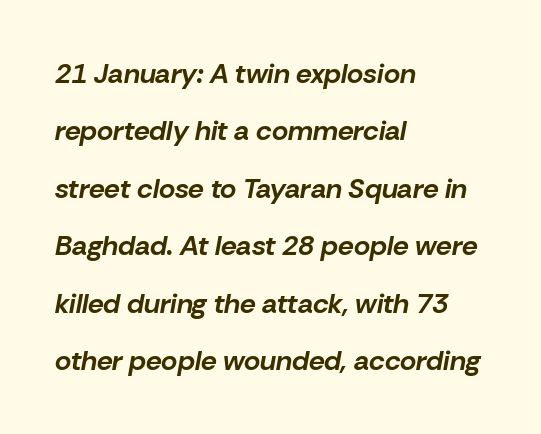
{"italic": "yes", "lean": "right", "slant_degrees": 10, "bold": "yes", "weight": "bold", "width": "normal", "stroke_contrast": "low", "x_height": "medium", "monospaced": "no", "underline": "no", "align": "left", "line_spacing": "loose", "line_spacing_ratio": 2.05, "letter_spacing": "normal", "letter_spacing_em": 0.0, "glyph_px": 28}
